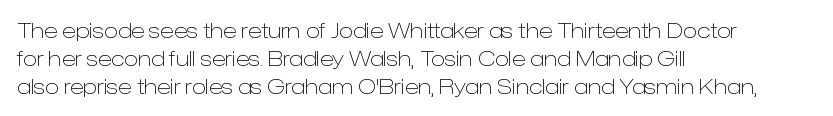
The paragraph has a hard left edge and a soft right edge. Rows of type keep a routine distance in the vertical direction. The letters sit at their default tracking, neither squeezed nor spread. Posture: vertical.
